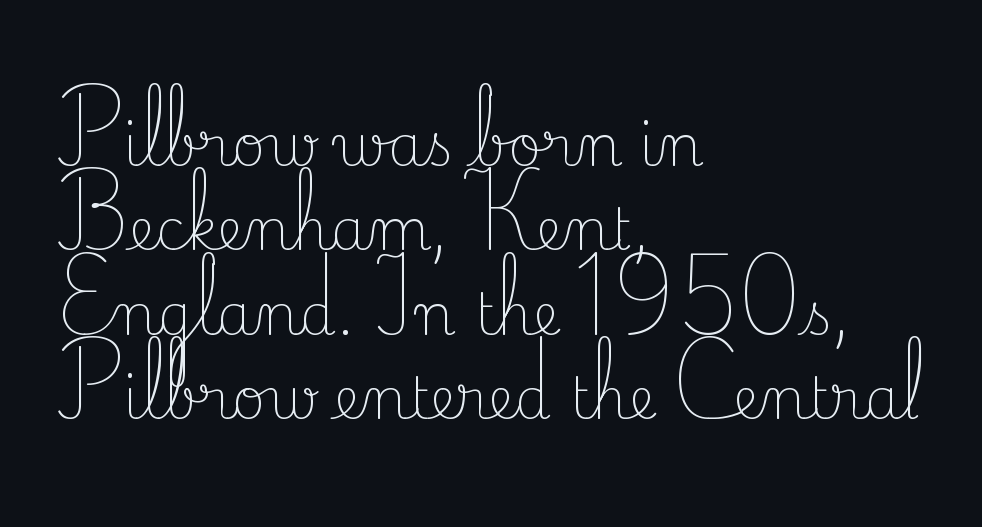
{"serif": "yes", "italic": "no", "bold": "no", "weight": "light", "width": "normal", "stroke_contrast": "low", "x_height": "small", "monospaced": "no", "underline": "no", "align": "left", "line_spacing": "normal", "line_spacing_ratio": 1.48, "letter_spacing": "normal", "letter_spacing_em": 0.0, "glyph_px": 57}
